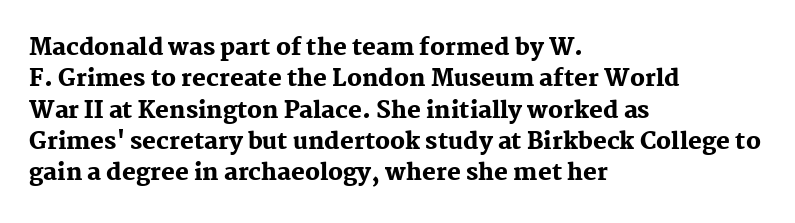
Q: Is the text bold? A: Yes.
Q: Is the text italic (slanted)? A: No, it is upright.
Q: Is the text underlined? A: No.
Q: How is the paragraph aligned? A: Left-aligned.
Q: Is the spacing between letters normal or unusually wide? A: Normal.
Q: Is the spacing between lines tight, normal or loose? A: Normal.
